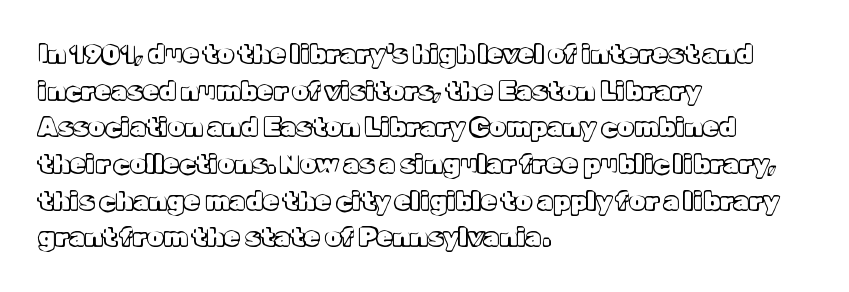
The image shows 26 px text type, upright; set left-aligned, normal line spacing (1.41x), normal letter spacing, not underlined.
